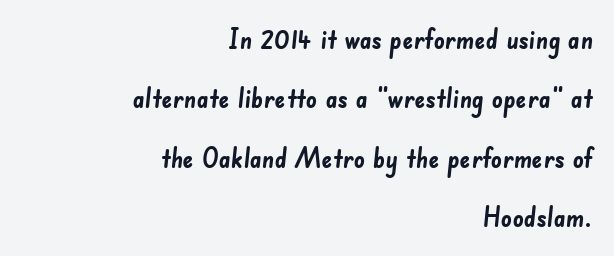
The image shows 27 px bold type; set right-aligned, loose line spacing (2.2x), normal letter spacing, not underlined.
